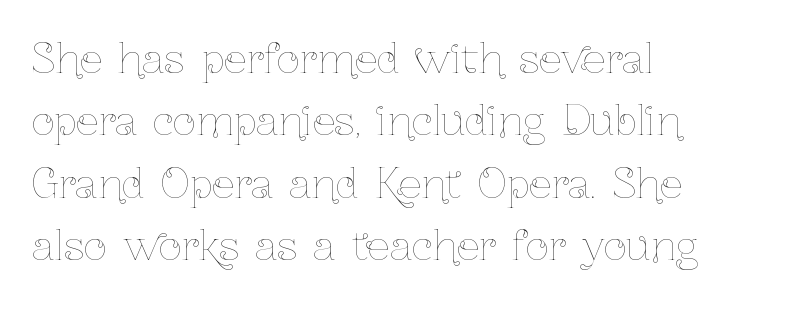
The image shows 40 px thin, condensed type, upright; set left-aligned, normal line spacing (1.56x), normal letter spacing, not underlined; low stroke contrast and a medium x-height.
